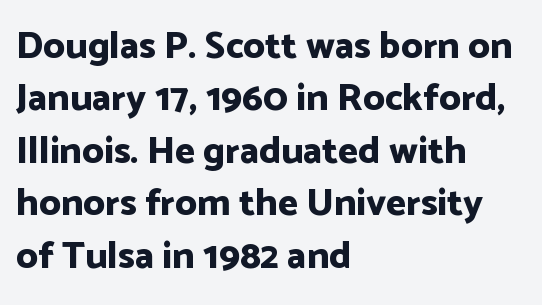
This is roman type, the default non-slanted kind. The foot of each line stays bare and open. Character widths vary here, with narrow letters taking less room than wide ones. Successive baselines arrive at the customary interval. These lines keep a tight, regular rhythm from letter to letter.
